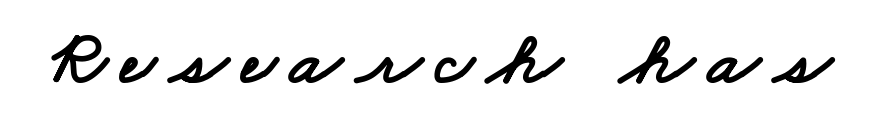
Q: Is the typeface a serif or a sans-serif typeface? A: Sans-serif.
Q: Is the text underlined? A: No.
Q: Width (condensed, normal, or wide)? A: Wide.
Q: Stroke contrast? A: Low.
Q: x-height? A: Small.
Q: Monospaced? A: No.
